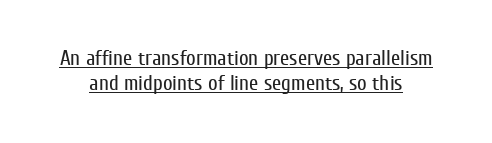
{"italic": "no", "bold": "no", "underline": "yes", "line_spacing_ratio": 1.2, "letter_spacing": "normal", "letter_spacing_em": 0.0, "glyph_px": 21}
